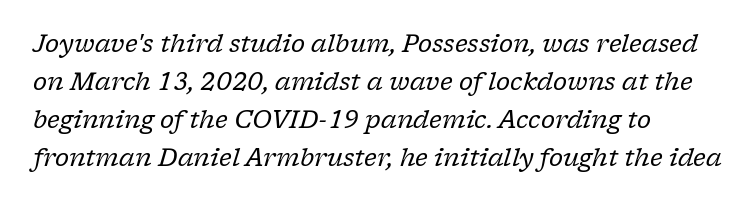
When letters slant like this, we call the style italic. These lines sit exactly where default settings would place them. Is the letter spacing exaggerated? No — it looks like the ordinary default. Visually the block forms a straight wall on the left and a jagged coastline on the right.
